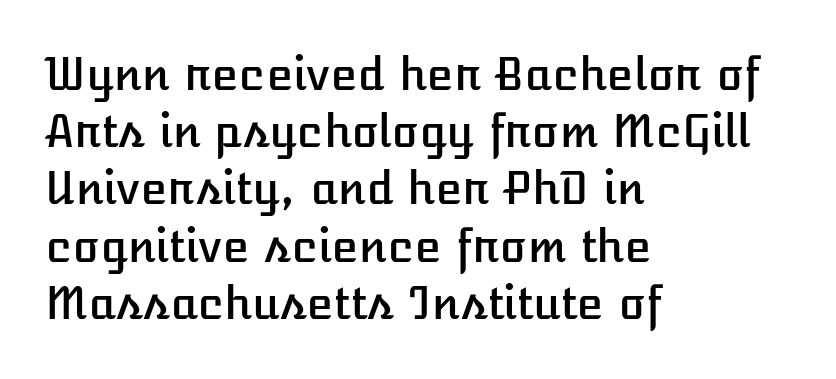
{"italic": "no", "width": "normal", "stroke_contrast": "low", "x_height": "medium", "monospaced": "no", "underline": "no", "align": "left", "line_spacing": "normal", "line_spacing_ratio": 1.3, "letter_spacing": "normal", "letter_spacing_em": 0.0, "glyph_px": 44}
